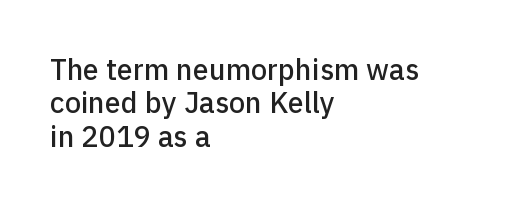
Q: Is the text italic (slanted)? A: No, it is upright.
Q: Is the typeface a serif or a sans-serif typeface? A: Sans-serif.
Q: Is the text underlined? A: No.
Q: How is the paragraph aligned? A: Left-aligned.
Q: Is the spacing between letters normal or unusually wide? A: Normal.
Q: Is the spacing between lines tight, normal or loose? A: Tight.
Q: Width (condensed, normal, or wide)? A: Normal.
Q: Stroke contrast? A: Low.
Q: x-height? A: Medium.
Q: Monospaced? A: No.
